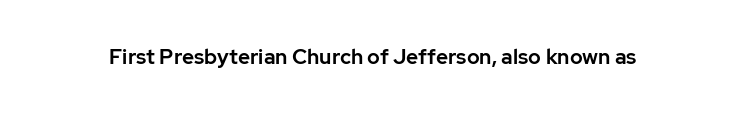
The image shows 21 px text type, upright; set normal letter spacing, not underlined.
